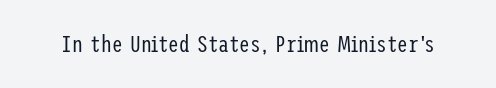
{"italic": "no", "bold": "no", "underline": "no", "letter_spacing": "normal", "letter_spacing_em": 0.0, "glyph_px": 24}
